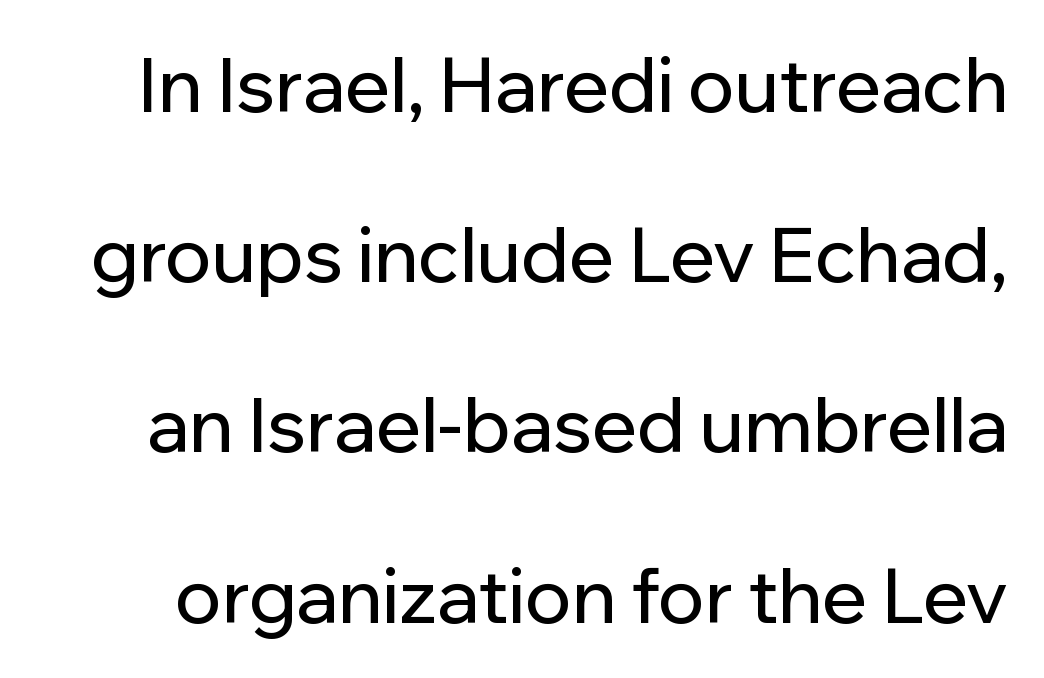
Words appear dense and cohesive because spacing is normal. Looks like regular typesetting: each glyph gets only the width it needs. Loosely led — the rows are spread out. Letters rest on an invisible, unmarked baseline.
